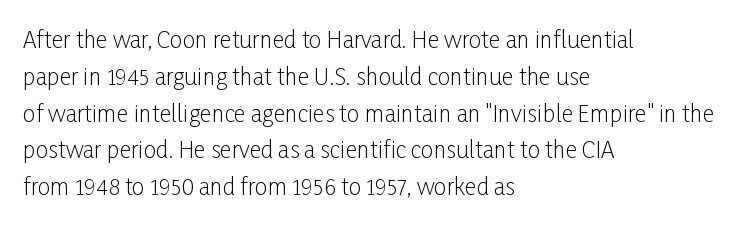
Q: Is the text bold? A: No.
Q: Is the text italic (slanted)? A: No, it is upright.
Q: Is the text underlined? A: No.
Q: How is the paragraph aligned? A: Left-aligned.
Q: Is the spacing between letters normal or unusually wide? A: Normal.
Q: Is the spacing between lines tight, normal or loose? A: Normal.
